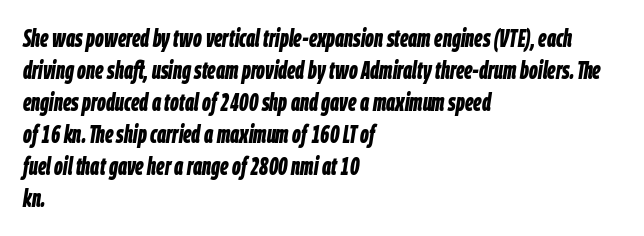
Q: Is the text bold? A: Yes.
Q: Is the text italic (slanted)? A: Yes, it leans right by about 9 degrees.
Q: Is the text underlined? A: No.
Q: How is the paragraph aligned? A: Left-aligned.
Q: Is the spacing between letters normal or unusually wide? A: Normal.
Q: Is the spacing between lines tight, normal or loose? A: Normal.
